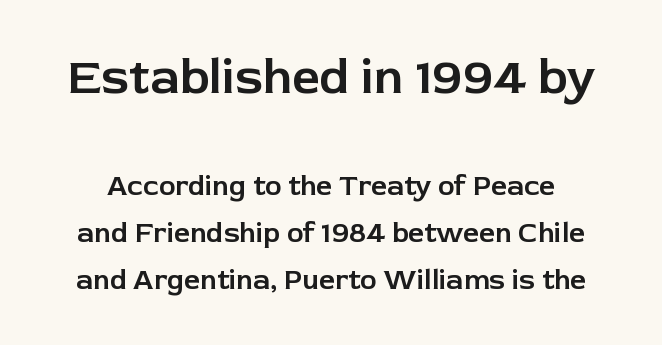
The image shows 49 px sans-serif type, upright; set normal line spacing (1.67x), normal letter spacing, not underlined; the first (top) block is 1.75x larger; low stroke contrast and a medium x-height.
